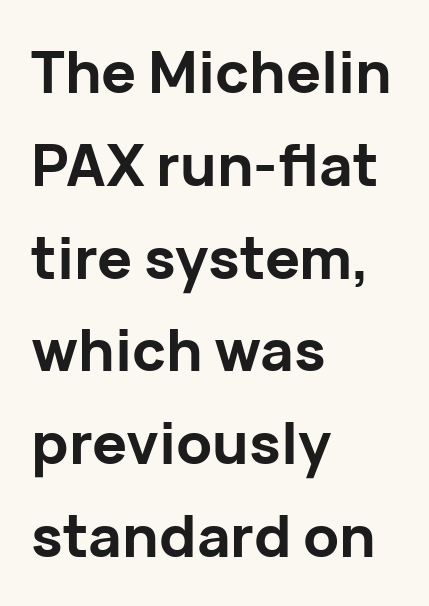
The lettering stays uniformly vertical, giving the passage a roman look. Pretty heavy lettering here — definitely bold. Look at the tracking — it's just the regular setting, nothing added. These lines sit exactly where default settings would place them. Varying glyph widths throughout — classic text-font behaviour. The type family on display is of the sans-serif kind.
